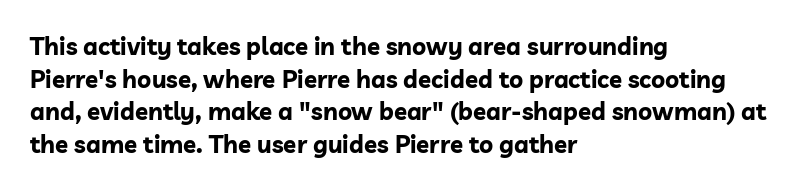
The image shows 24 px bold type, upright; set left-aligned, normal line spacing (1.36x), normal letter spacing, not underlined.
